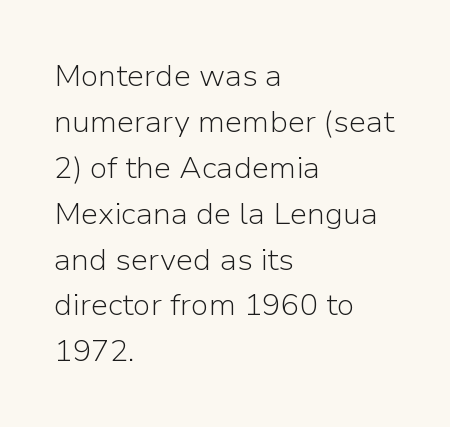
{"serif": "no", "italic": "no", "bold": "no", "weight": "light", "width": "normal", "stroke_contrast": "low", "x_height": "medium", "monospaced": "no", "underline": "no", "align": "left", "line_spacing": "normal", "line_spacing_ratio": 1.48, "letter_spacing": "normal", "letter_spacing_em": 0.0, "glyph_px": 31}
